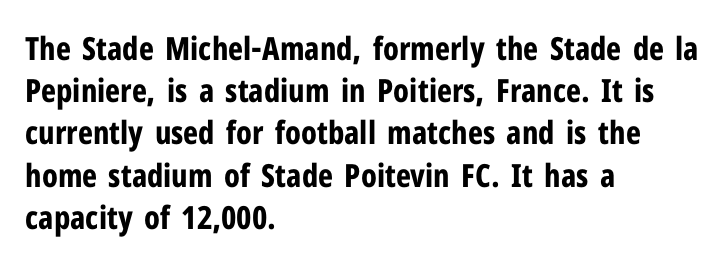
Typographic density is high because the face is bold. A typesetter would call this proportional, since set widths differ per character. Students, observe: this is what conventionally led text looks like. Does extra space separate the letters? No, they use regular spacing.
